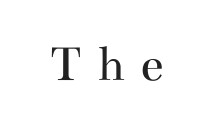
Do the letters lean? They stand straight. Is this a heavy cut? Hardly; it is regular or lighter. Spacing between characters has been opened up far beyond the box default. The face used here is seriffed, in the tradition of book romans. A clean baseline with only descenders dipping below it. Proportional: the letters do not fall into vertical columns.
